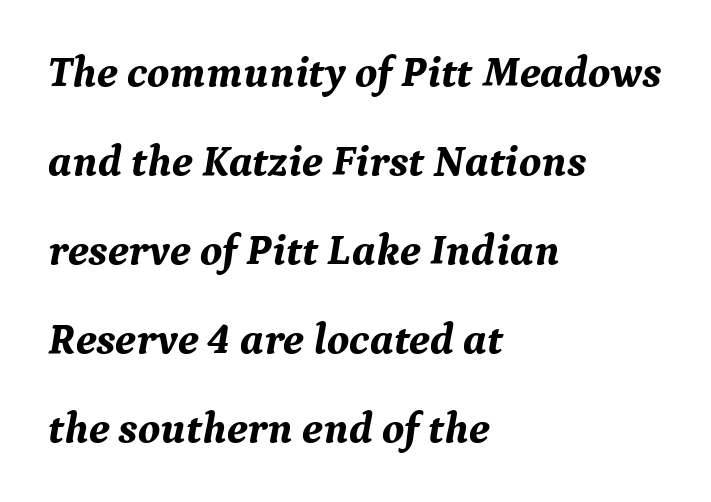
Q: Is the text bold? A: Yes.
Q: Is the text italic (slanted)? A: Yes, it leans right by about 9 degrees.
Q: Is the typeface a serif or a sans-serif typeface? A: Serif.
Q: Is the text underlined? A: No.
Q: How is the paragraph aligned? A: Left-aligned.
Q: Is the spacing between letters normal or unusually wide? A: Normal.
Q: Is the spacing between lines tight, normal or loose? A: Loose.
Q: Width (condensed, normal, or wide)? A: Normal.
Q: Stroke contrast? A: Medium.
Q: x-height? A: Medium.
Q: Monospaced? A: No.
